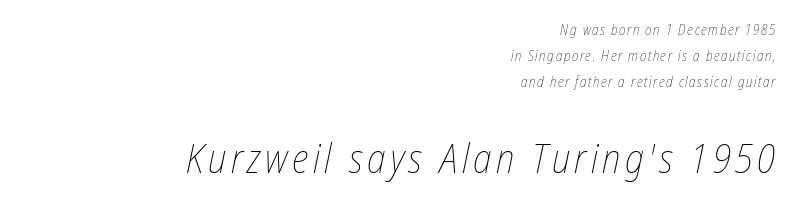
Q: Is the text bold? A: No.
Q: Is the text italic (slanted)? A: Yes, it leans right by about 12 degrees.
Q: Is the text underlined? A: No.
Q: How is the paragraph aligned? A: Right-aligned.
Q: Which block of text is set in a larger size, the first (top) or the second (bottom)? A: The second (bottom) one.
Q: Width (condensed, normal, or wide)? A: Condensed.
Q: Stroke contrast? A: Low.
Q: x-height? A: Medium.
Q: Monospaced? A: No.
